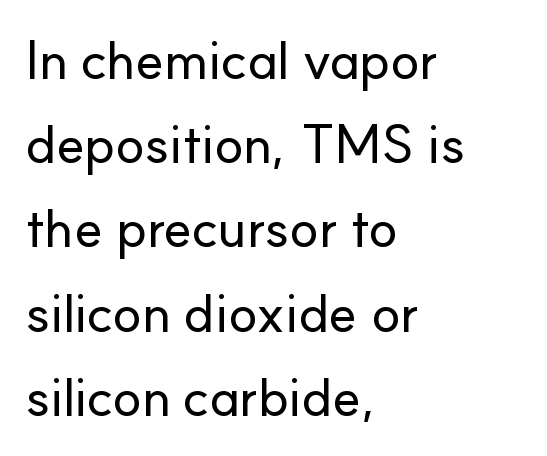
Q: Is the text italic (slanted)? A: No, it is upright.
Q: Is the typeface a serif or a sans-serif typeface? A: Sans-serif.
Q: Is the text underlined? A: No.
Q: How is the paragraph aligned? A: Left-aligned.
Q: Is the spacing between letters normal or unusually wide? A: Normal.
Q: Is the spacing between lines tight, normal or loose? A: Normal.
Q: Width (condensed, normal, or wide)? A: Normal.
Q: Stroke contrast? A: Low.
Q: x-height? A: Small.
Q: Monospaced? A: No.
